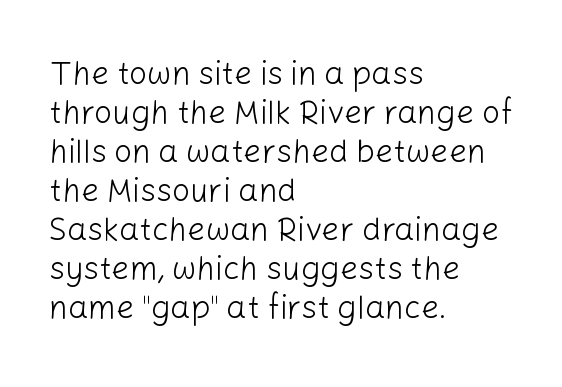
The image shows 32 px light sans-serif type, upright; set left-aligned, line spacing 1.22x, normal letter spacing, not underlined; low stroke contrast and a medium x-height.
